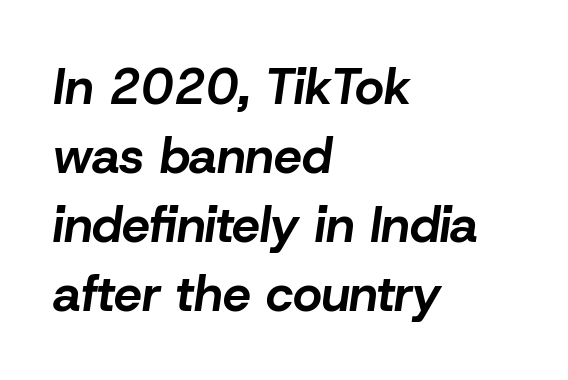
Q: Is the text bold? A: Yes.
Q: Is the text italic (slanted)? A: Yes, it leans right by about 8 degrees.
Q: Is the text underlined? A: No.
Q: How is the paragraph aligned? A: Left-aligned.
Q: Is the spacing between letters normal or unusually wide? A: Normal.
Q: Is the spacing between lines tight, normal or loose? A: Normal.
Q: Width (condensed, normal, or wide)? A: Normal.
Q: Stroke contrast? A: Low.
Q: x-height? A: Medium.
Q: Monospaced? A: No.
